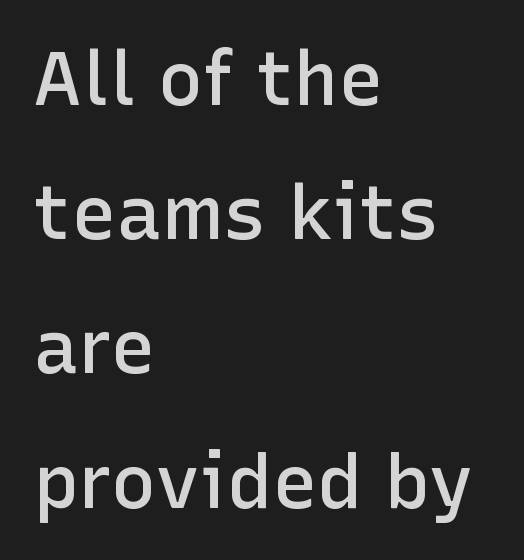
{"serif": "no", "italic": "no", "bold": "semi", "weight": "semibold", "width": "normal", "stroke_contrast": "low", "x_height": "medium", "monospaced": "no", "underline": "no", "align": "left", "line_spacing_ratio": 1.79, "letter_spacing": "normal", "letter_spacing_em": 0.0, "glyph_px": 75}
